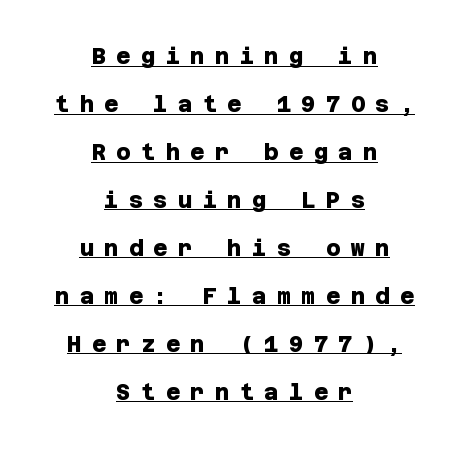
{"bold": "yes", "underline": "yes", "align": "center", "line_spacing": "loose", "line_spacing_ratio": 2.18, "letter_spacing": "wide", "letter_spacing_em": 0.47, "glyph_px": 22}
